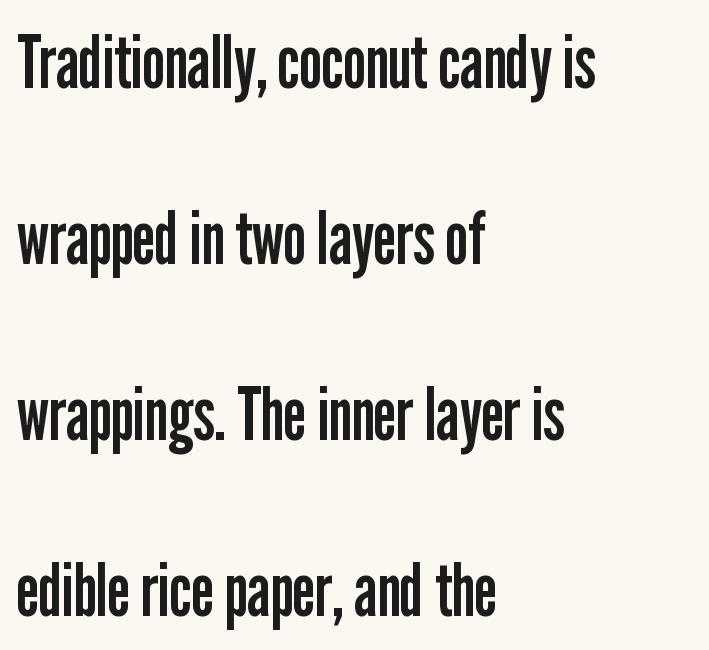
The image shows 73 px regular-weight, condensed sans-serif type, upright; set left-aligned, loose line spacing (2.41x), normal letter spacing, not underlined; low stroke contrast and a medium x-height.
